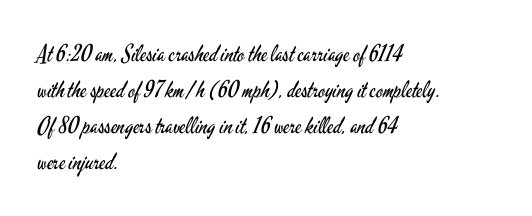
The image shows 23 px text type; set left-aligned, normal line spacing (1.57x), normal letter spacing, not underlined.
